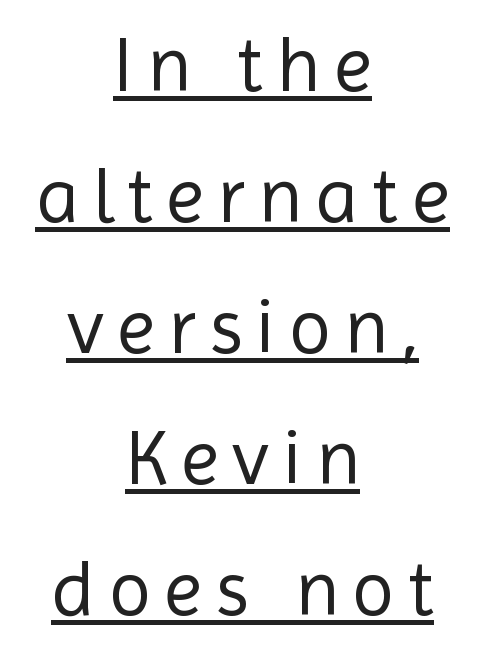
The image shows 78 px regular-weight sans-serif type, upright; set centered, normal line spacing (1.68x), underlined; a medium x-height.
